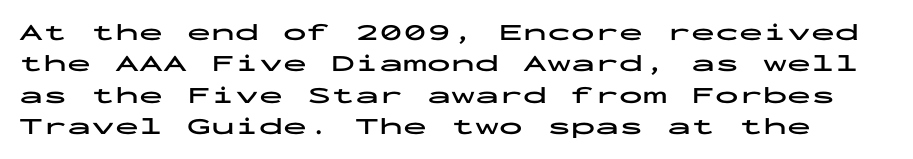
No italicization has been applied; the sample stays upright. A normal amount of white space separates one row of letters from the next. Rule under the text: the space is simply empty. Students, note that the glyphs here touch the page at normal intervals. Is the type bold? Yes — the strokes are clearly thick and heavy.
